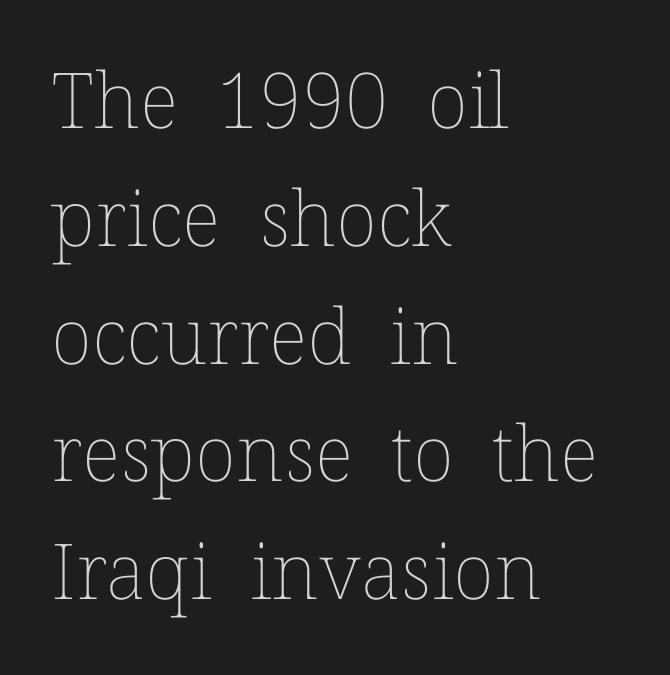
The image shows 77 px thin type, upright; set left-aligned, normal line spacing (1.53x), normal letter spacing, not underlined; low stroke contrast and a medium x-height.
